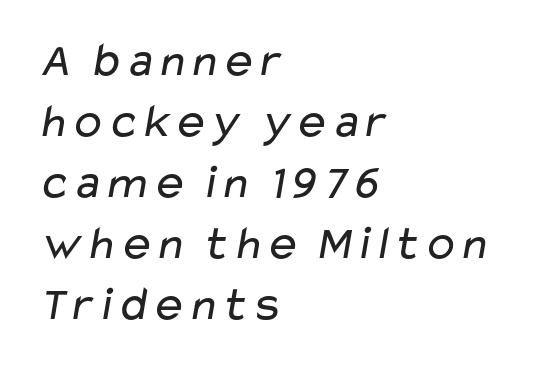
Q: Is the text bold? A: No.
Q: Is the typeface a serif or a sans-serif typeface? A: Sans-serif.
Q: Is the text underlined? A: No.
Q: How is the paragraph aligned? A: Left-aligned.
Q: Is the spacing between letters normal or unusually wide? A: Normal.
Q: Is the spacing between lines tight, normal or loose? A: Normal.
Q: Width (condensed, normal, or wide)? A: Wide.
Q: Stroke contrast? A: Low.
Q: x-height? A: Medium.
Q: Monospaced? A: No.
